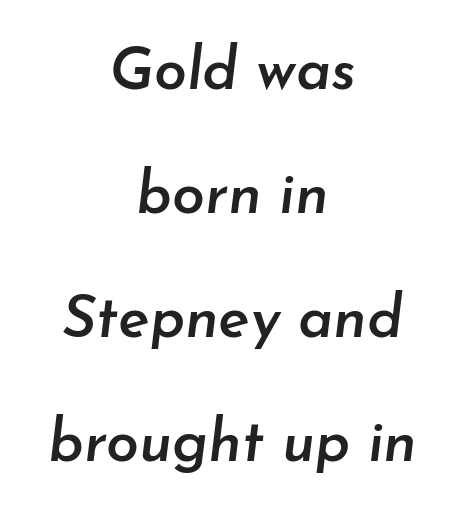
Q: Is the text bold? A: Semi-bold.
Q: Is the text italic (slanted)? A: Yes, it leans right by about 7 degrees.
Q: Is the text underlined? A: No.
Q: How is the paragraph aligned? A: Centered.
Q: Is the spacing between letters normal or unusually wide? A: Normal.
Q: Is the spacing between lines tight, normal or loose? A: Loose.
Q: Width (condensed, normal, or wide)? A: Normal.
Q: Stroke contrast? A: Low.
Q: x-height? A: Small.
Q: Monospaced? A: No.
